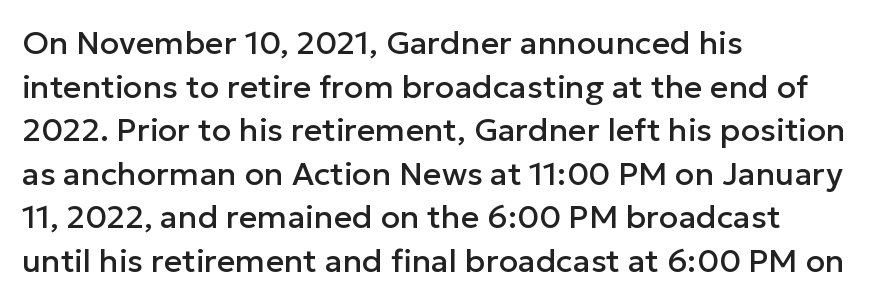
The image shows 32 px sans-serif type, upright; set left-aligned, normal line spacing (1.36x), normal letter spacing, not underlined; low stroke contrast and a medium x-height.
